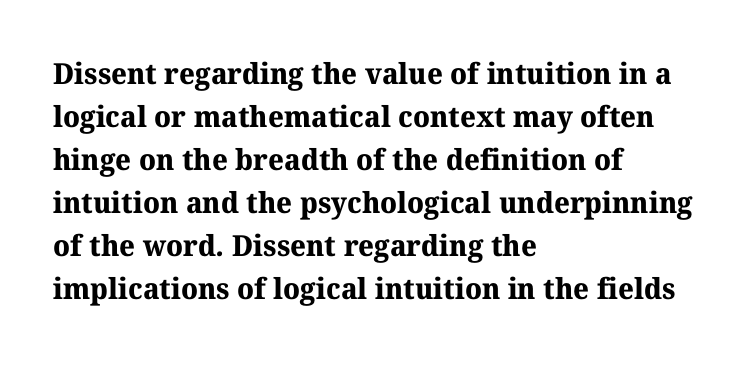
Do the characters align in a grid? No, the font is proportional. Does extra space separate the letters? No, they use regular spacing. Check the space under the baseline: it is left empty. A typesetter would call this leading conventional body-copy spacing. The passage is arranged the way most books set body copy — flush left. The sample has been set heavy, in full bold.
